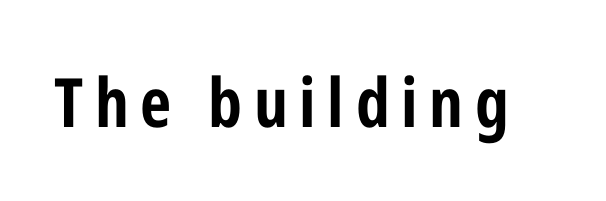
{"serif": "no", "italic": "no", "bold": "yes", "weight": "bold", "width": "condensed", "stroke_contrast": "low", "x_height": "medium", "monospaced": "no", "underline": "no", "glyph_px": 68}
